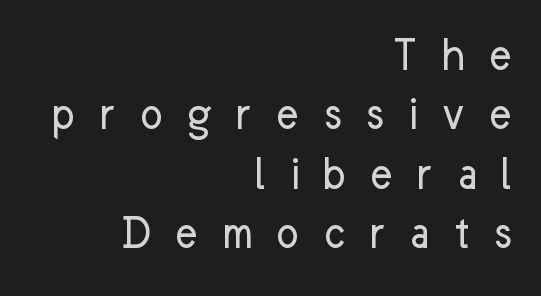
Q: Is the text bold? A: No.
Q: Is the text italic (slanted)? A: No, it is upright.
Q: Is the typeface a serif or a sans-serif typeface? A: Sans-serif.
Q: Is the text underlined? A: No.
Q: How is the paragraph aligned? A: Right-aligned.
Q: Is the spacing between letters normal or unusually wide? A: Unusually wide.
Q: Width (condensed, normal, or wide)? A: Normal.
Q: Stroke contrast? A: Low.
Q: x-height? A: Medium.
Q: Monospaced? A: No.
